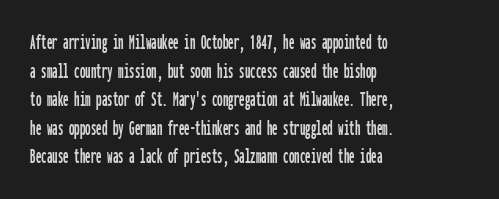
{"italic": "no", "underline": "no", "align": "left", "line_spacing": "normal", "line_spacing_ratio": 1.3, "letter_spacing": "normal", "letter_spacing_em": 0.0, "glyph_px": 22}
